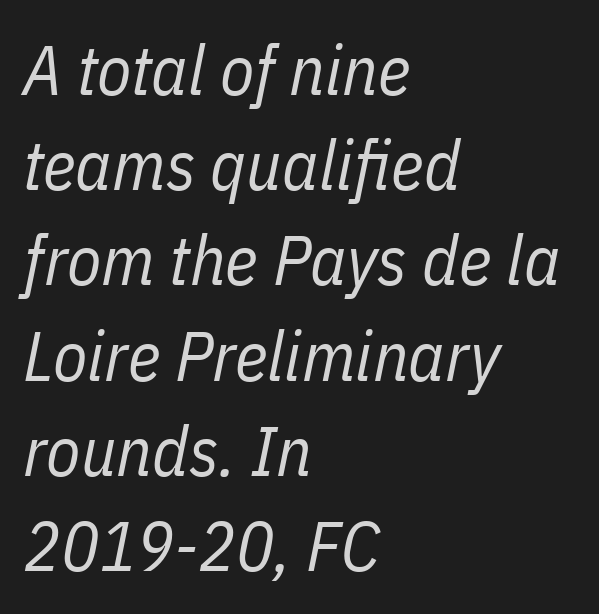
Q: Is the text bold? A: No.
Q: Is the text italic (slanted)? A: Yes, it leans right by about 11 degrees.
Q: Is the text underlined? A: No.
Q: How is the paragraph aligned? A: Left-aligned.
Q: Is the spacing between letters normal or unusually wide? A: Normal.
Q: Is the spacing between lines tight, normal or loose? A: Normal.
Q: Width (condensed, normal, or wide)? A: Condensed.
Q: Stroke contrast? A: Low.
Q: x-height? A: Medium.
Q: Monospaced? A: No.
